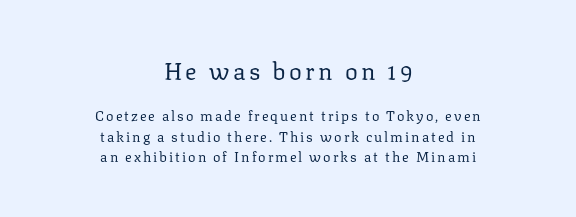
{"italic": "no", "bold": "no", "underline": "no", "align": "center", "line_spacing": "normal", "line_spacing_ratio": 1.46, "larger_block": "first", "size_ratio": 1.71, "glyph_px": 24}
